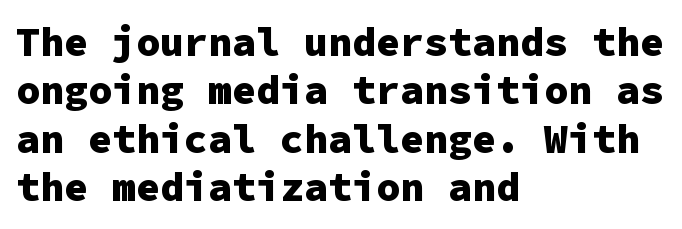
If you drew a line through each stem, it would be perfectly vertical. Horizontally, the lines are justified to the leading edge only. The letterforms sit shoulder to shoulder at normal distance. Stroke terminals: plain, sans-serif. Fixed-width glyphs throughout — classic coding-font behaviour. Typesetter's note: full bold, strokes at maximum text heaviness.
